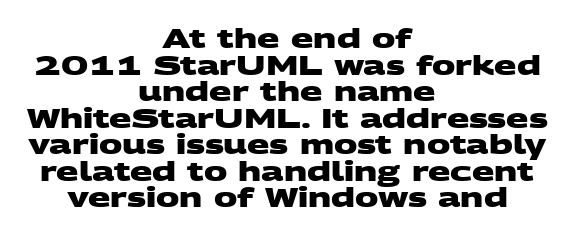
What's the leading like? Squeezed, with rows nearly overlapping. You'd pick this weight for a headline — it's a proper bold. The setting favours the middle, as headings and verse often do. Characters follow at the spacing the type designer built in.
